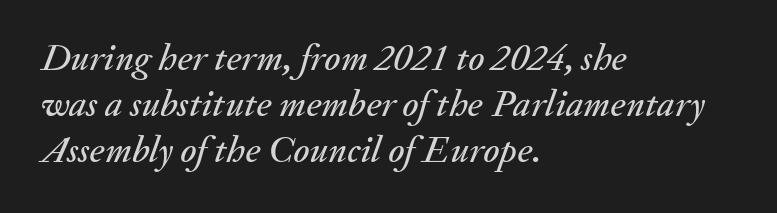
Q: Is the text italic (slanted)? A: Yes, it leans right by about 20 degrees.
Q: Is the text underlined? A: No.
Q: How is the paragraph aligned? A: Left-aligned.
Q: Is the spacing between letters normal or unusually wide? A: Normal.
Q: Width (condensed, normal, or wide)? A: Normal.
Q: Stroke contrast? A: Medium.
Q: x-height? A: Small.
Q: Monospaced? A: No.
